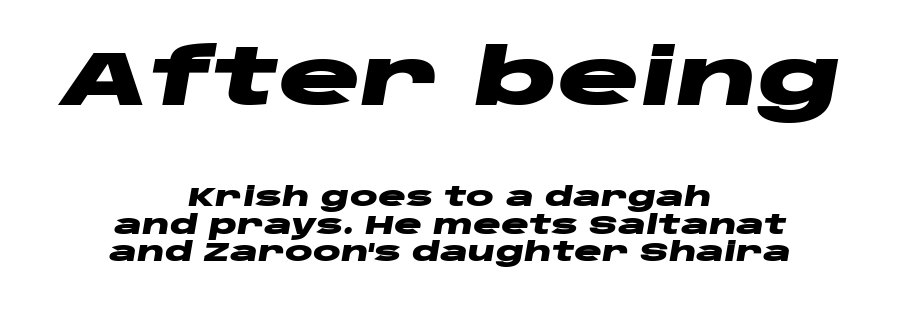
{"italic": "yes", "lean": "right", "slant_degrees": 10, "bold": "yes", "weight": "heavy", "width": "wide", "stroke_contrast": "low", "x_height": "large", "monospaced": "no", "underline": "no", "align": "center", "line_spacing": "tight", "line_spacing_ratio": 1.05, "letter_spacing": "normal", "letter_spacing_em": 0.0, "larger_block": "first", "size_ratio": 2.96, "glyph_px": 77}
